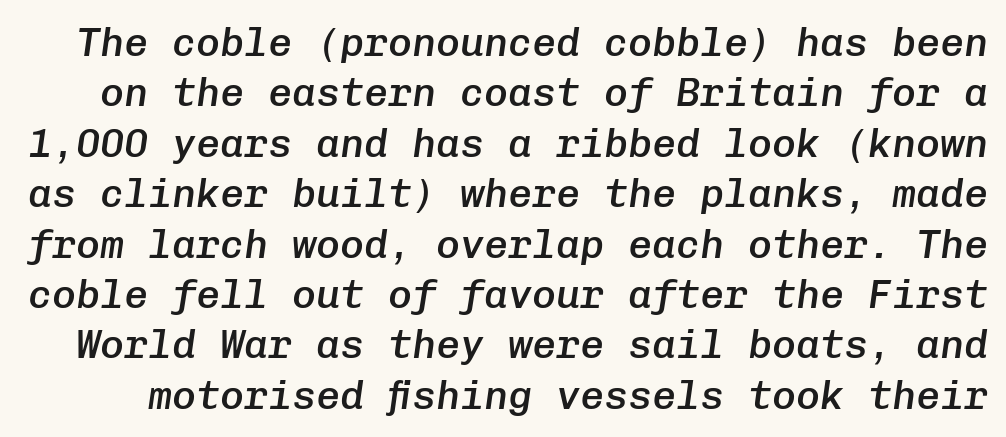
Think of a typewriter: that constant character pitch is what you see here. A bare baseline throughout the passage. The gaps between neighbouring characters are ordinary and unremarkable. The lines sit at an ordinary, default distance from one another. The typography opts for an oblique posture over an upright one. The strokes are fattened partway — semibold, not bold.
